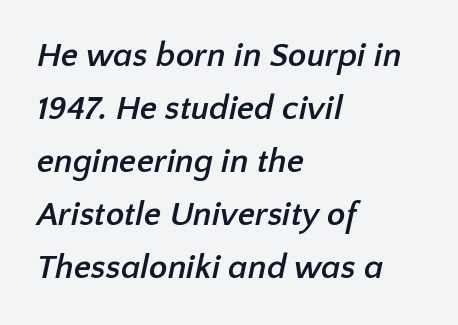
Q: Is the text bold? A: Yes.
Q: Is the typeface a serif or a sans-serif typeface? A: Sans-serif.
Q: Is the text underlined? A: No.
Q: How is the paragraph aligned? A: Left-aligned.
Q: Is the spacing between letters normal or unusually wide? A: Normal.
Q: Is the spacing between lines tight, normal or loose? A: Normal.
Q: Width (condensed, normal, or wide)? A: Normal.
Q: Stroke contrast? A: Low.
Q: x-height? A: Medium.
Q: Monospaced? A: No.
